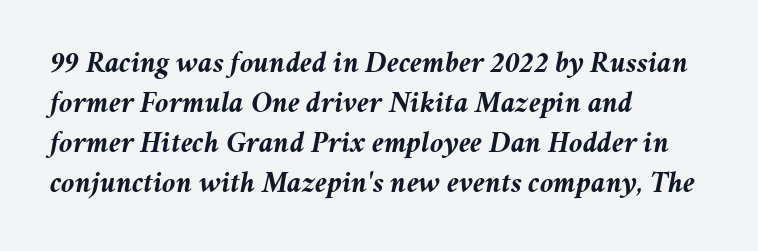
Q: Is the text bold? A: Yes.
Q: Is the text italic (slanted)? A: Yes, it leans right by about 11 degrees.
Q: Is the text underlined? A: No.
Q: How is the paragraph aligned? A: Left-aligned.
Q: Is the spacing between letters normal or unusually wide? A: Normal.
Q: Is the spacing between lines tight, normal or loose? A: Normal.
Q: Width (condensed, normal, or wide)? A: Normal.
Q: Stroke contrast? A: Medium.
Q: x-height? A: Medium.
Q: Monospaced? A: No.
